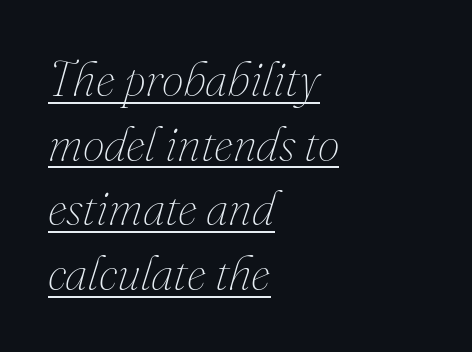
The image shows 49 px thin type, italic (leaning right); set left-aligned, normal line spacing (1.32x), normal letter spacing, underlined; medium stroke contrast and a small x-height.
